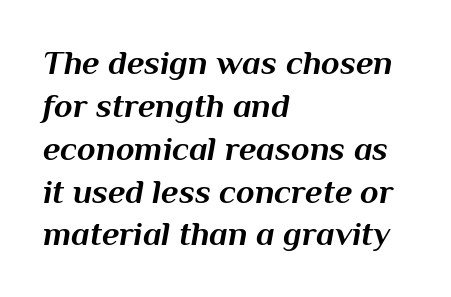
{"italic": "yes", "lean": "right", "slant_degrees": 10, "bold": "yes", "weight": "bold", "width": "normal", "stroke_contrast": "medium", "x_height": "medium", "monospaced": "no", "underline": "no", "align": "left", "line_spacing": "normal", "line_spacing_ratio": 1.26, "letter_spacing": "normal", "letter_spacing_em": 0.0, "glyph_px": 34}
